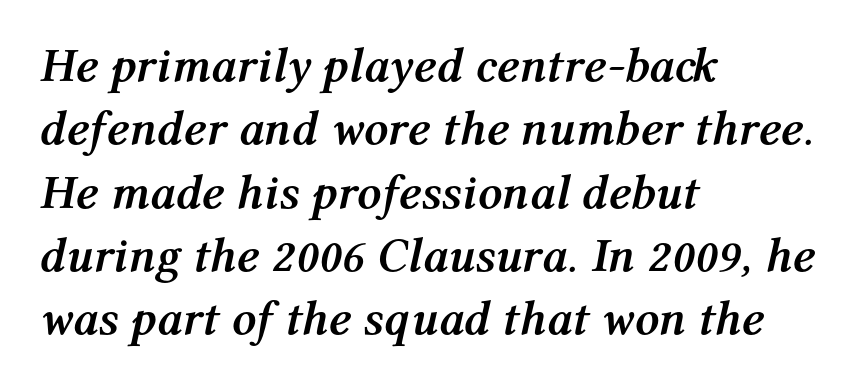
{"italic": "yes", "lean": "right", "slant_degrees": 12, "bold": "yes", "weight": "semibold", "width": "normal", "stroke_contrast": "medium", "x_height": "medium", "monospaced": "no", "underline": "no", "align": "left", "line_spacing": "normal", "line_spacing_ratio": 1.32, "letter_spacing": "normal", "letter_spacing_em": 0.0, "glyph_px": 48}
